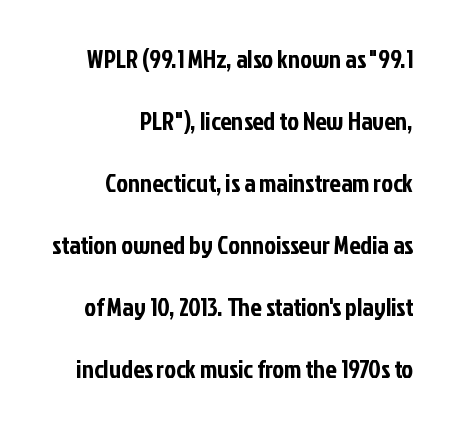
The passage is arranged like a letterhead date or caption credit — flush right. Decoration check: the copy has no underline. What stands out about the letter spacing? Nothing — it is the standard amount. Whoever set this chose breathing room over compactness in the vertical rhythm. These lines were composed using upright roman letters.
